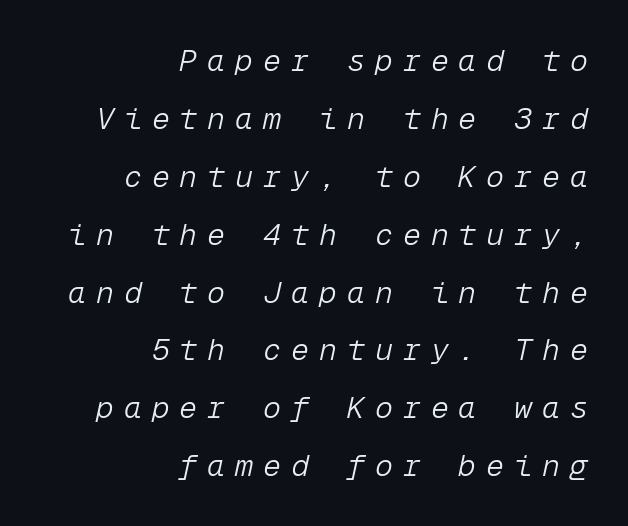
What stands out about the letter spacing? Its width — letters are far apart. Each new line begins a long way beneath the previous one. If you drew a ruler down the right edge, every line would touch it. Do the characters align in a grid? Yes, the font is monospaced. The text carries the slant typical of an italic or oblique font.
